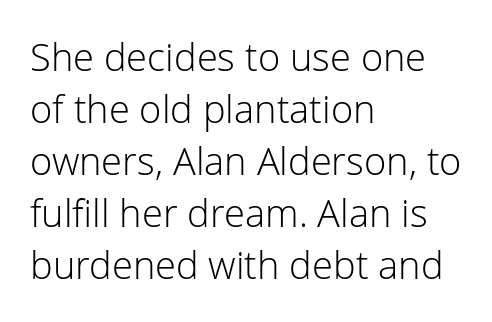
{"serif": "no", "italic": "no", "bold": "no", "weight": "light", "width": "normal", "stroke_contrast": "low", "x_height": "medium", "monospaced": "no", "underline": "no", "align": "left", "line_spacing": "normal", "line_spacing_ratio": 1.37, "letter_spacing": "normal", "letter_spacing_em": 0.0, "glyph_px": 38}
